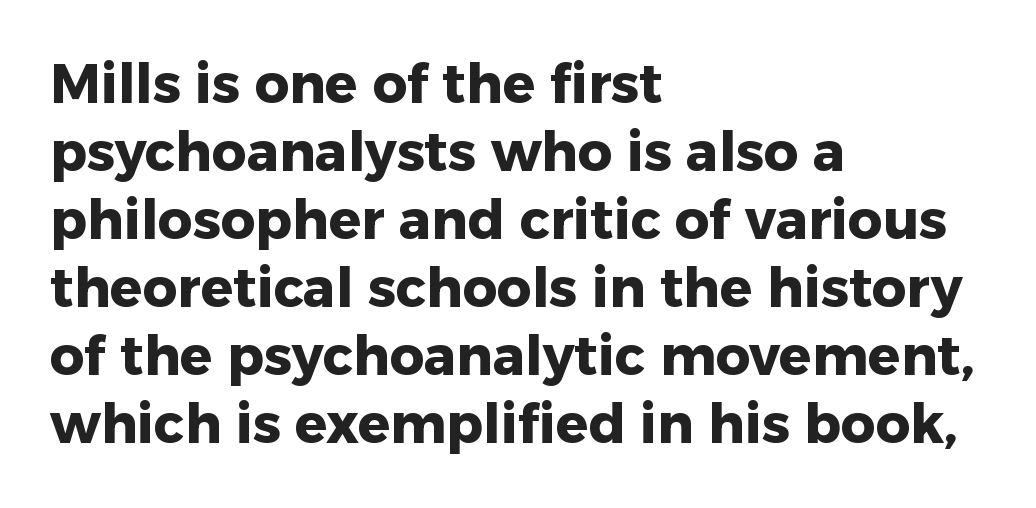
Q: Is the text bold? A: Yes.
Q: Is the text italic (slanted)? A: No, it is upright.
Q: Is the typeface a serif or a sans-serif typeface? A: Sans-serif.
Q: Is the text underlined? A: No.
Q: How is the paragraph aligned? A: Left-aligned.
Q: Is the spacing between letters normal or unusually wide? A: Normal.
Q: Is the spacing between lines tight, normal or loose? A: Normal.
Q: Width (condensed, normal, or wide)? A: Normal.
Q: Stroke contrast? A: Low.
Q: x-height? A: Medium.
Q: Monospaced? A: No.
